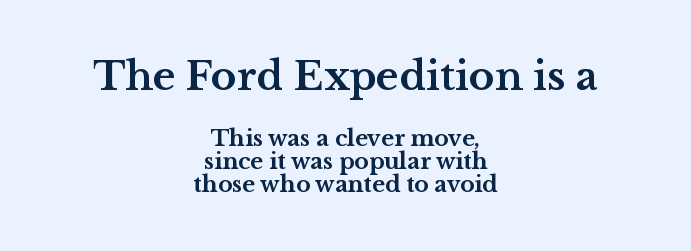
The designer dialed line spacing down below the default. The text block is weighted toward neither margin, spreading evenly from the middle. Bare-footed words on every line. The tracking reads as untouched default to a designer's eye. The rendering uses natural spacing where letterforms have individual widths. Notice how thick the strokes are: this is what a full bold looks like.
